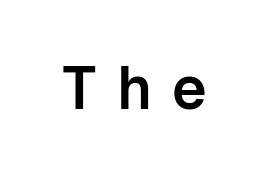
{"serif": "no", "italic": "no", "bold": "semi", "weight": "semibold", "width": "normal", "stroke_contrast": "low", "x_height": "medium", "monospaced": "yes", "underline": "no", "letter_spacing": "wide", "letter_spacing_em": 0.3, "glyph_px": 61}
